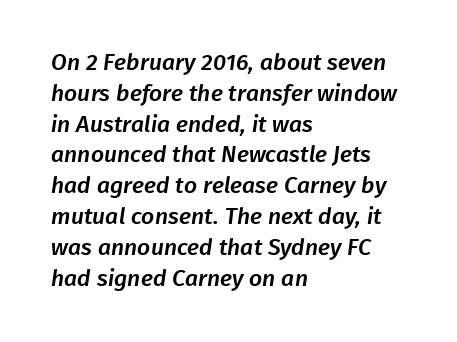
The image shows 23 px text type; set left-aligned, normal line spacing (1.34x), normal letter spacing, not underlined.
